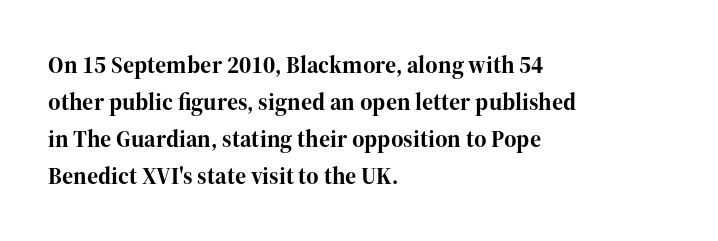
The image shows 24 px bold type, upright; set left-aligned, normal line spacing (1.54x), normal letter spacing, not underlined.
